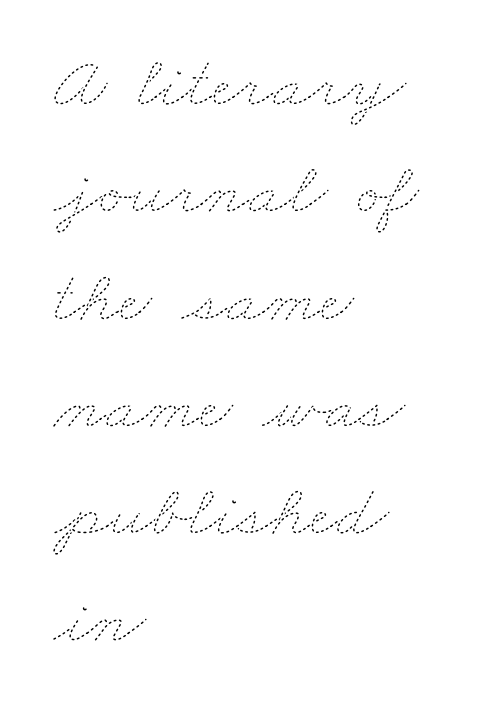
Q: Is the text bold? A: No.
Q: Is the text underlined? A: No.
Q: How is the paragraph aligned? A: Left-aligned.
Q: Is the spacing between letters normal or unusually wide? A: Normal.
Q: Is the spacing between lines tight, normal or loose? A: Normal.
Q: Width (condensed, normal, or wide)? A: Wide.
Q: Stroke contrast? A: Low.
Q: x-height? A: Small.
Q: Monospaced? A: No.
